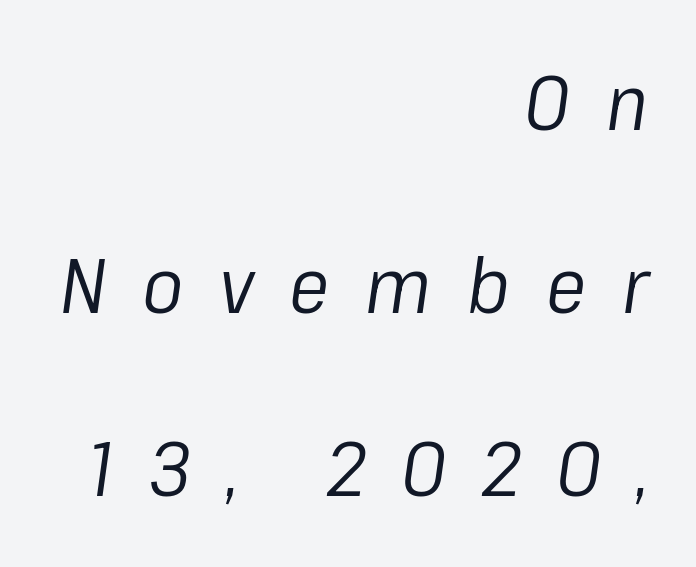
Q: Is the text bold? A: No.
Q: Is the text italic (slanted)? A: Yes, it leans right by about 8 degrees.
Q: Is the text underlined? A: No.
Q: How is the paragraph aligned? A: Right-aligned.
Q: Is the spacing between letters normal or unusually wide? A: Unusually wide.
Q: Is the spacing between lines tight, normal or loose? A: Loose.
Q: Width (condensed, normal, or wide)? A: Normal.
Q: Stroke contrast? A: Low.
Q: x-height? A: Medium.
Q: Monospaced? A: No.
